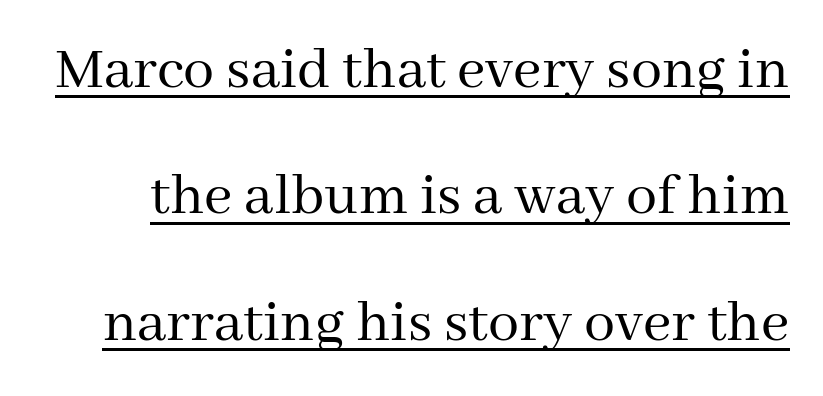
Horizontal bands of white between lines are thick stripes. The face used here is seriffed, in the tradition of book romans. Emphasis is given by a line drawn under the lettering. Stem width sits at or under what a default text font uses. These lines are rendered in a variable-pitch font. The line texture is even and compact thanks to regular tracking.
